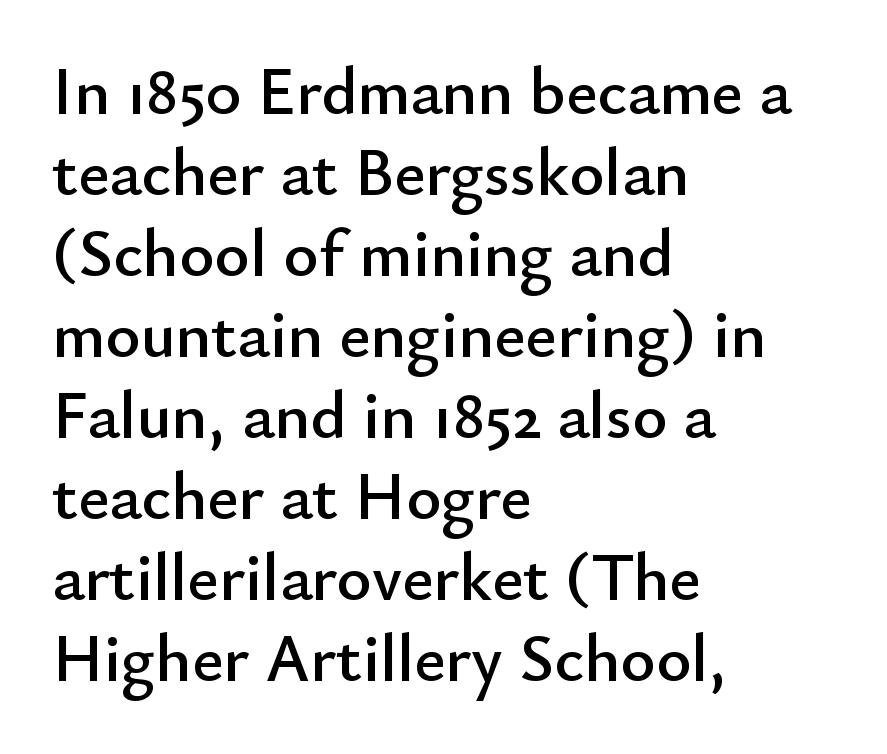
The image shows 67 px sans-serif type, upright; set left-aligned, line spacing 1.21x, normal letter spacing, not underlined; low stroke contrast and a small x-height.
